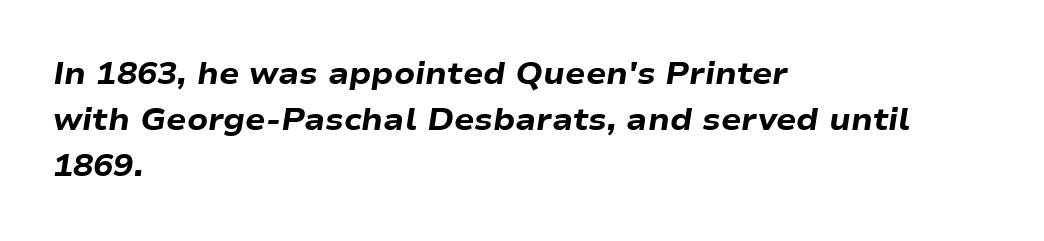
The image shows 30 px heavy, wide type, italic (leaning right); set left-aligned, normal line spacing (1.54x), normal letter spacing, not underlined; low stroke contrast and a medium x-height.
